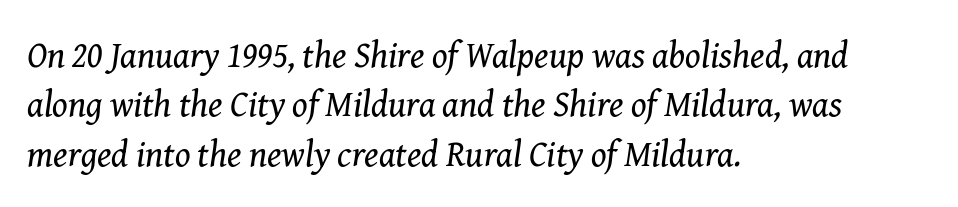
Q: Is the text bold? A: No.
Q: Is the text italic (slanted)? A: Yes, it leans right by about 8 degrees.
Q: Is the typeface a serif or a sans-serif typeface? A: Serif.
Q: Is the text underlined? A: No.
Q: How is the paragraph aligned? A: Left-aligned.
Q: Is the spacing between letters normal or unusually wide? A: Normal.
Q: Is the spacing between lines tight, normal or loose? A: Normal.
Q: Width (condensed, normal, or wide)? A: Normal.
Q: Stroke contrast? A: Medium.
Q: x-height? A: Medium.
Q: Monospaced? A: No.
